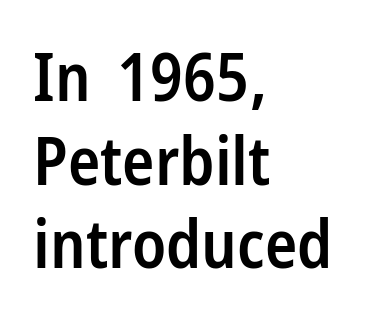
{"serif": "no", "italic": "no", "bold": "semi", "weight": "semibold", "width": "condensed", "stroke_contrast": "low", "x_height": "medium", "monospaced": "no", "underline": "no", "align": "left", "line_spacing": "normal", "line_spacing_ratio": 1.25, "letter_spacing": "normal", "letter_spacing_em": 0.0, "glyph_px": 67}
